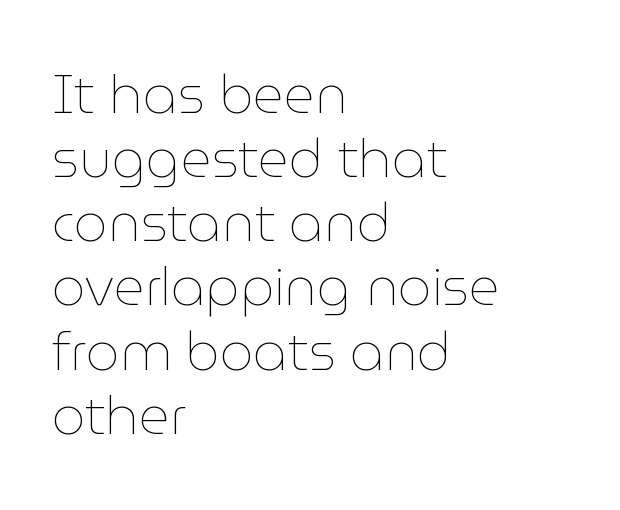
{"italic": "no", "bold": "no", "weight": "thin", "width": "normal", "stroke_contrast": "low", "x_height": "medium", "monospaced": "no", "underline": "no", "align": "left", "line_spacing_ratio": 1.21, "letter_spacing": "normal", "letter_spacing_em": 0.0, "glyph_px": 53}
